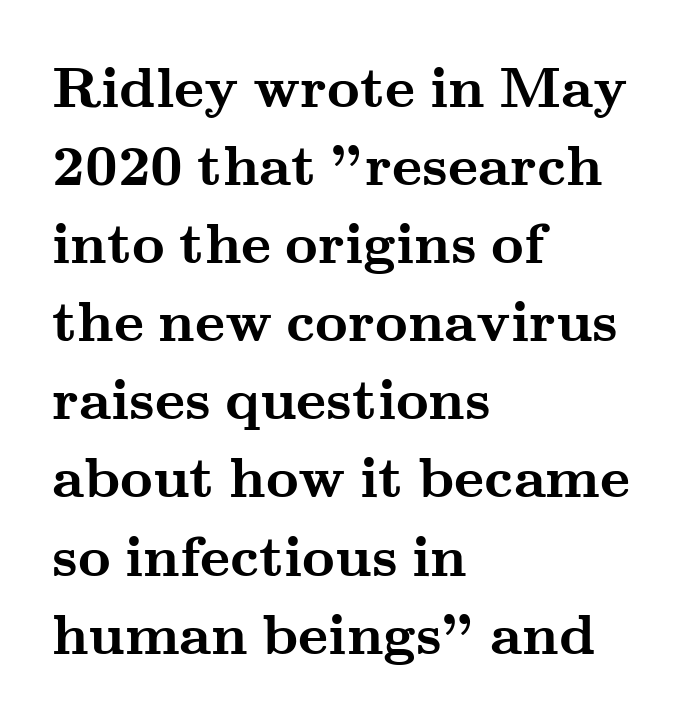
Q: Is the text bold? A: Yes.
Q: Is the text italic (slanted)? A: No, it is upright.
Q: Is the typeface a serif or a sans-serif typeface? A: Serif.
Q: Is the text underlined? A: No.
Q: How is the paragraph aligned? A: Left-aligned.
Q: Is the spacing between letters normal or unusually wide? A: Normal.
Q: Is the spacing between lines tight, normal or loose? A: Normal.
Q: Width (condensed, normal, or wide)? A: Wide.
Q: Stroke contrast? A: Medium.
Q: x-height? A: Small.
Q: Monospaced? A: No.
